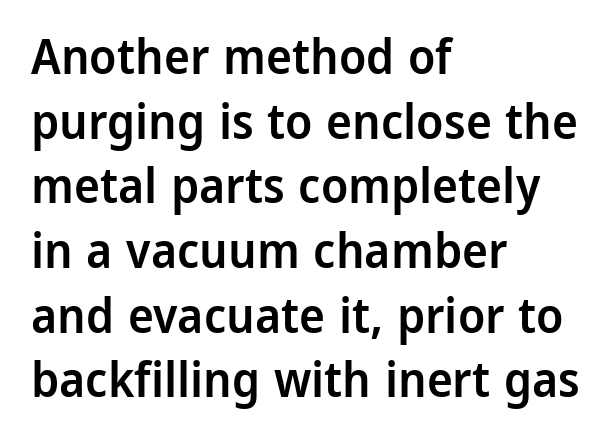
The image shows 49 px semibold sans-serif type, upright; set left-aligned, normal line spacing (1.32x), normal letter spacing, not underlined; low stroke contrast and a medium x-height.
